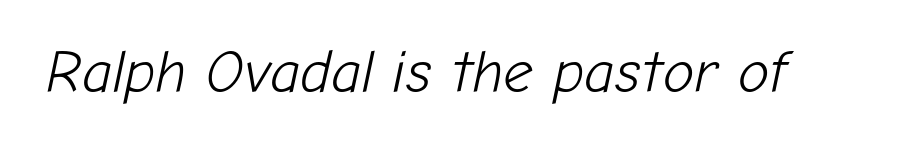
The image shows 59 px light type, italic (leaning right); set normal letter spacing, not underlined; low stroke contrast and a medium x-height.
